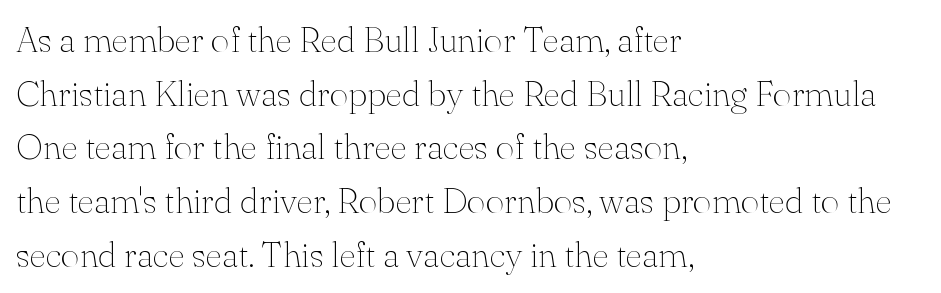
Type without underlining. Which margin do the lines hug? The left one — the right edge is uneven. Nope, not italic — everything's standing straight. Do the characters align in a grid? No, the font is proportional.
